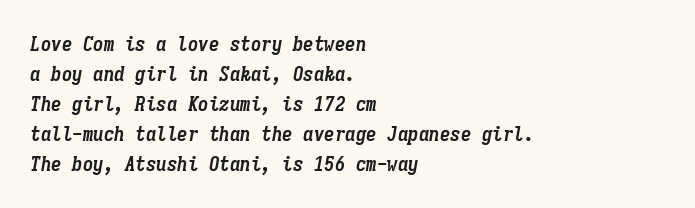
These words are printed bold, with thick strokes throughout. Honestly, there is no underline to notice here at all. These lines are set flush left with a ragged right edge. The glyphs look as if they've been sheared to an angle.
